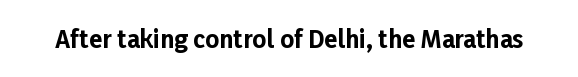
Q: Is the text bold? A: Yes.
Q: Is the text italic (slanted)? A: No, it is upright.
Q: Is the text underlined? A: No.
Q: Is the spacing between letters normal or unusually wide? A: Normal.
